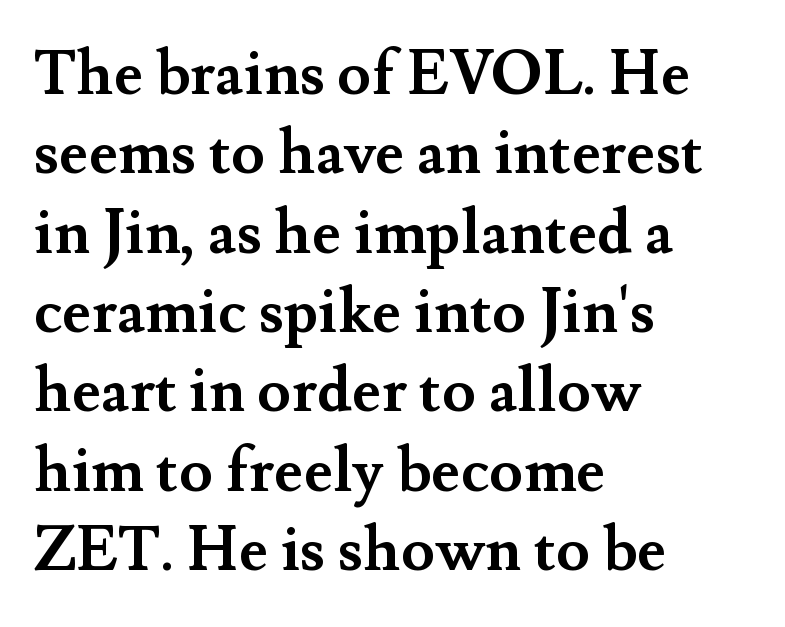
Q: Is the text bold? A: Yes.
Q: Is the text italic (slanted)? A: No, it is upright.
Q: Is the typeface a serif or a sans-serif typeface? A: Serif.
Q: Is the text underlined? A: No.
Q: How is the paragraph aligned? A: Left-aligned.
Q: Is the spacing between letters normal or unusually wide? A: Normal.
Q: Is the spacing between lines tight, normal or loose? A: Normal.
Q: Width (condensed, normal, or wide)? A: Normal.
Q: Stroke contrast? A: Medium.
Q: x-height? A: Small.
Q: Monospaced? A: No.
